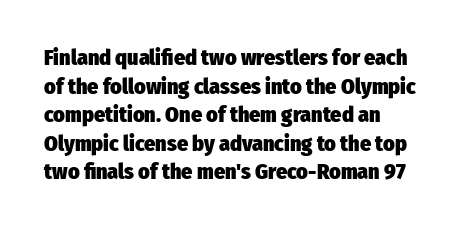
{"italic": "no", "bold": "yes", "underline": "no", "align": "left", "line_spacing": "normal", "line_spacing_ratio": 1.3, "letter_spacing": "normal", "letter_spacing_em": 0.0, "glyph_px": 22}
